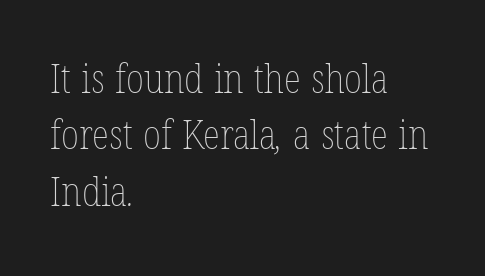
A bare baseline throughout the passage. These lines sit exactly where default settings would place them. Stem width sits at or under what a default text font uses. Here the glyphs are tracked normally, forming tight word shapes.
